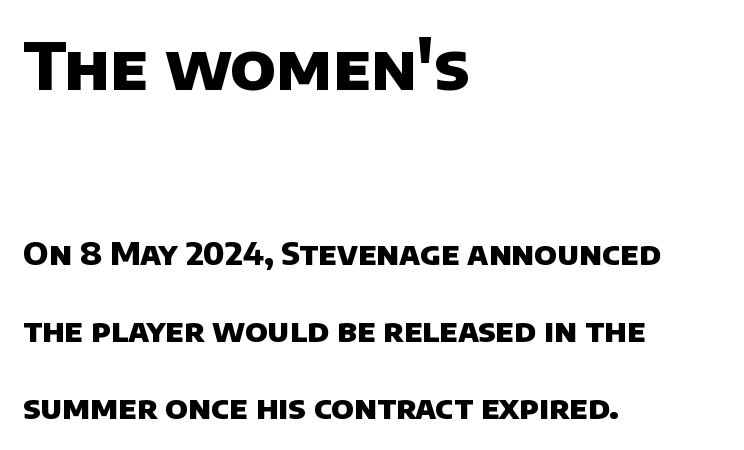
{"serif": "no", "bold": "yes", "weight": "heavy", "width": "normal", "stroke_contrast": "low", "x_height": "large", "monospaced": "no", "underline": "no", "align": "left", "line_spacing": "loose", "line_spacing_ratio": 2.41, "letter_spacing": "normal", "letter_spacing_em": 0.0, "larger_block": "first", "size_ratio": 2.03, "glyph_px": 65}
